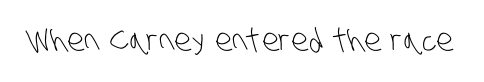
Q: Is the text bold? A: No.
Q: Is the typeface a serif or a sans-serif typeface? A: Sans-serif.
Q: Is the text underlined? A: No.
Q: Is the spacing between letters normal or unusually wide? A: Normal.
Q: Width (condensed, normal, or wide)? A: Condensed.
Q: Stroke contrast? A: Low.
Q: x-height? A: Large.
Q: Monospaced? A: No.
